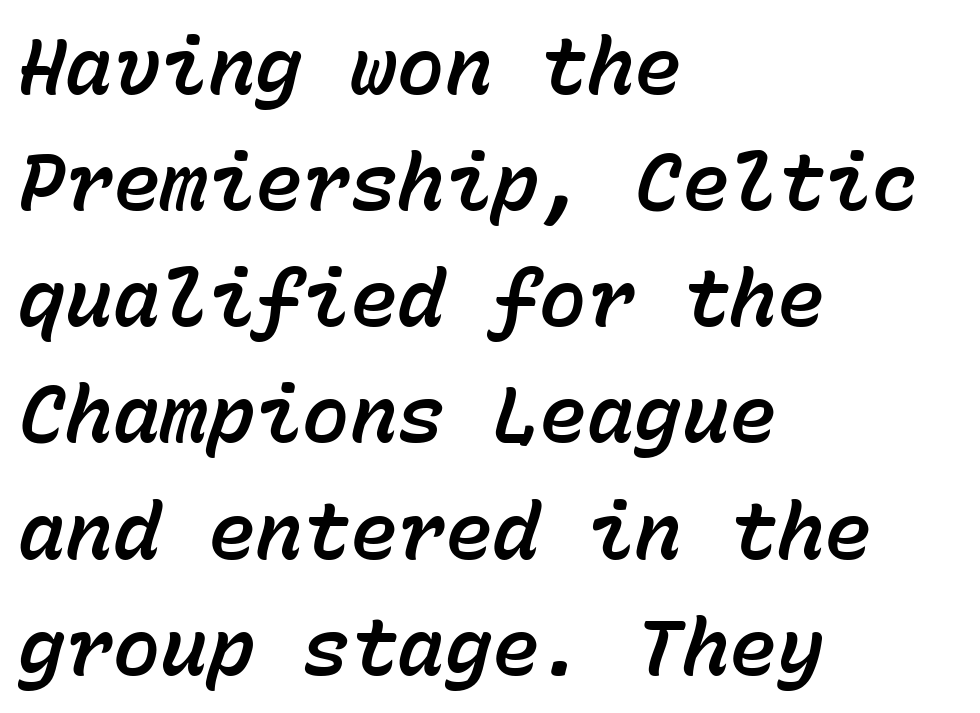
{"italic": "yes", "lean": "right", "slant_degrees": 15, "width": "normal", "stroke_contrast": "low", "x_height": "medium", "monospaced": "yes", "underline": "no", "align": "left", "line_spacing": "normal", "line_spacing_ratio": 1.47, "letter_spacing": "normal", "letter_spacing_em": 0.0, "glyph_px": 79}
